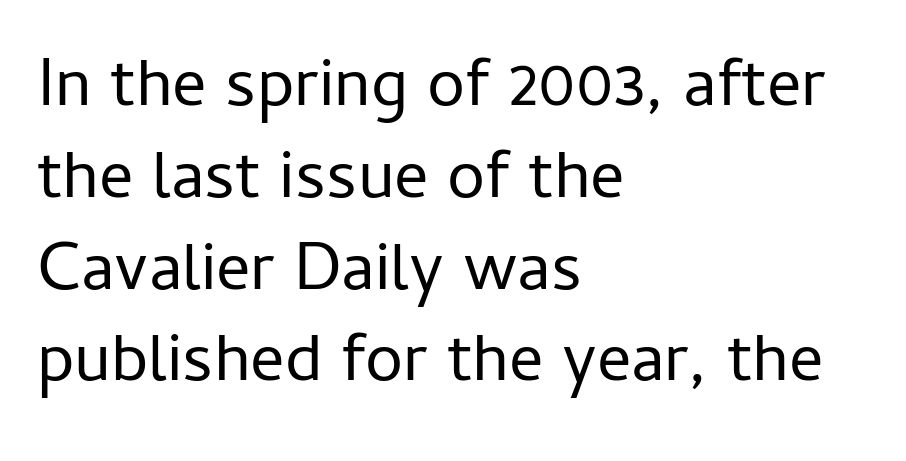
The letters stand upright; this is a roman face. A typesetter would call this proportional, since set widths differ per character. Is there much room between lines? A standard amount, neither cramped nor airy. The rendering anchors every line to the left-hand side. Is this a heavy cut? Hardly; it is regular or lighter.
